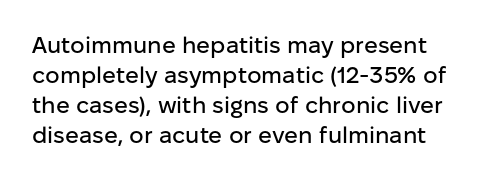
Italic: no, the glyphs are upright roman. The leading is moderate, giving the passage an even texture. Underline: absent. Students, note that the glyphs here touch the page at normal intervals.
